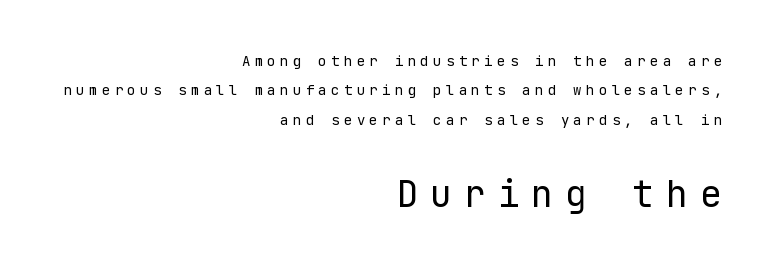
Q: Is the text bold? A: No.
Q: Is the text italic (slanted)? A: No, it is upright.
Q: Is the typeface a serif or a sans-serif typeface? A: Sans-serif.
Q: Is the text underlined? A: No.
Q: How is the paragraph aligned? A: Right-aligned.
Q: Is the spacing between letters normal or unusually wide? A: Unusually wide.
Q: Is the spacing between lines tight, normal or loose? A: Loose.
Q: Which block of text is set in a larger size, the first (top) or the second (bottom)? A: The second (bottom) one.
Q: Width (condensed, normal, or wide)? A: Normal.
Q: Stroke contrast? A: Low.
Q: x-height? A: Medium.
